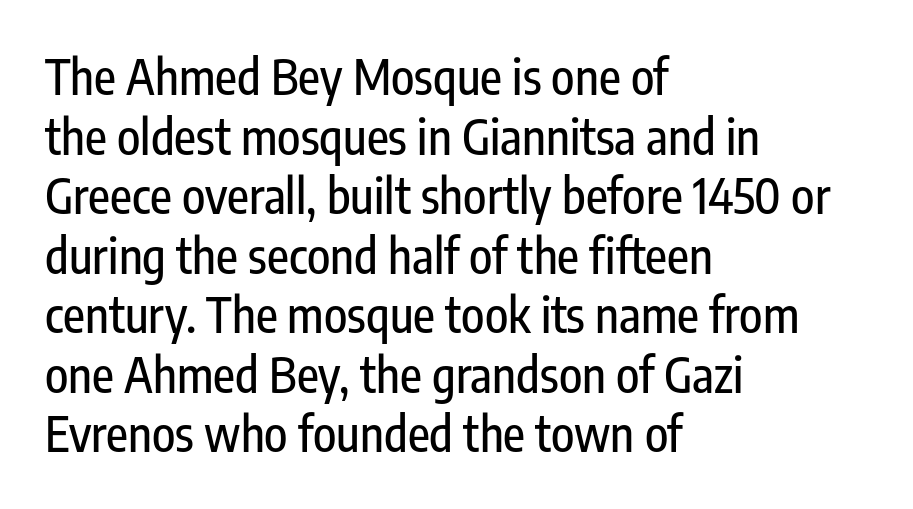
Q: Is the text italic (slanted)? A: No, it is upright.
Q: Is the typeface a serif or a sans-serif typeface? A: Sans-serif.
Q: Is the text underlined? A: No.
Q: How is the paragraph aligned? A: Left-aligned.
Q: Is the spacing between letters normal or unusually wide? A: Normal.
Q: Width (condensed, normal, or wide)? A: Condensed.
Q: Stroke contrast? A: Low.
Q: x-height? A: Medium.
Q: Monospaced? A: No.
